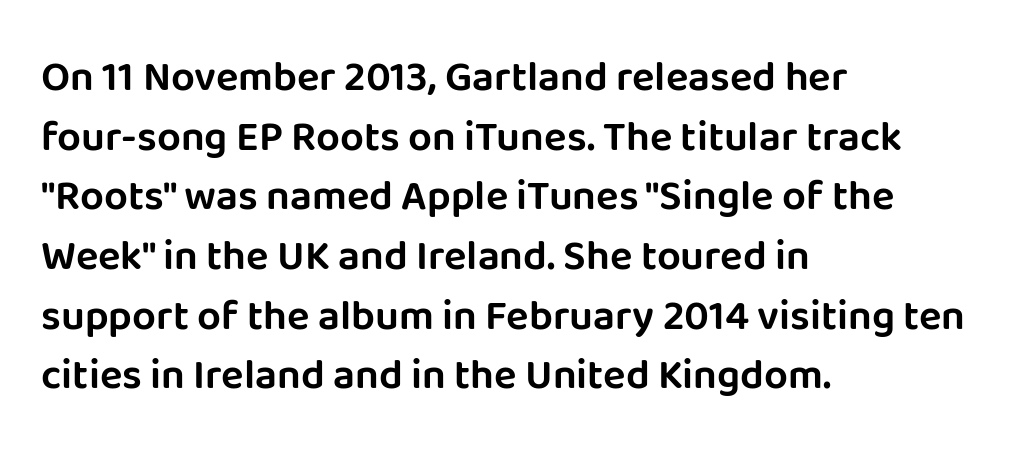
The image shows 42 px sans-serif type, upright; set left-aligned, normal line spacing (1.42x), normal letter spacing, not underlined; low stroke contrast and a large x-height.
